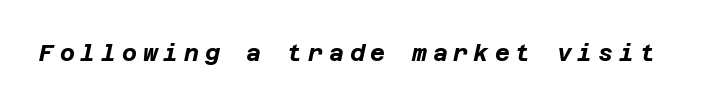
The image shows 23 px bold type, italic (leaning right); set unusually wide letter spacing (+0.25 em), not underlined.
